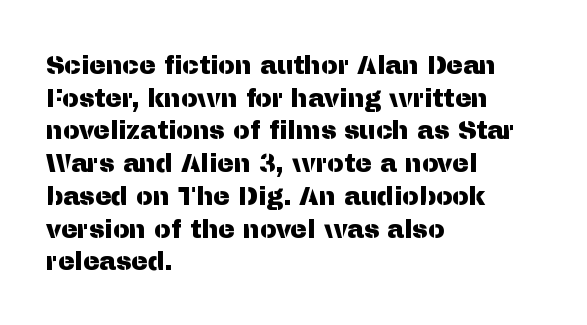
The tracking reads as untouched default to a designer's eye. Has an underline been added? It has not. Where is the straight margin? On the left. A typesetter would call this leading conventional body-copy spacing.
